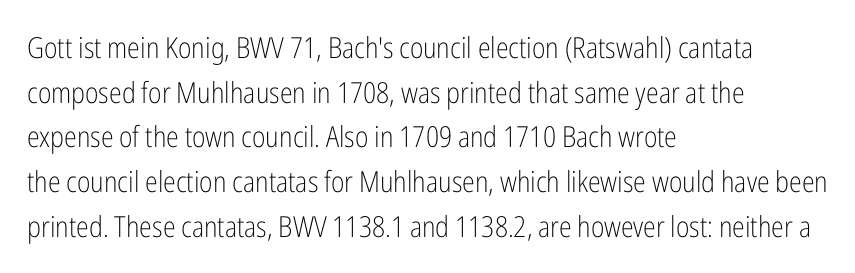
The image shows 29 px light, condensed sans-serif type, upright; set left-aligned, normal line spacing (1.54x), normal letter spacing, not underlined; low stroke contrast and a medium x-height.
